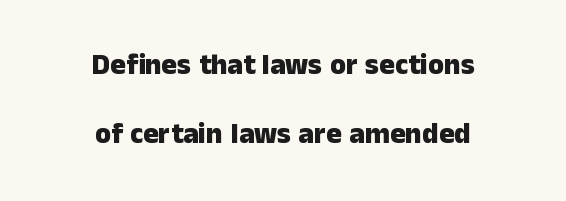
These lines are rendered in a variable-pitch font. The specimen reads as upright at a glance. Stroke terminals: plain, sans-serif. Quick note: underline off. Is the type bold? Yes — the strokes are clearly thick and heavy.
